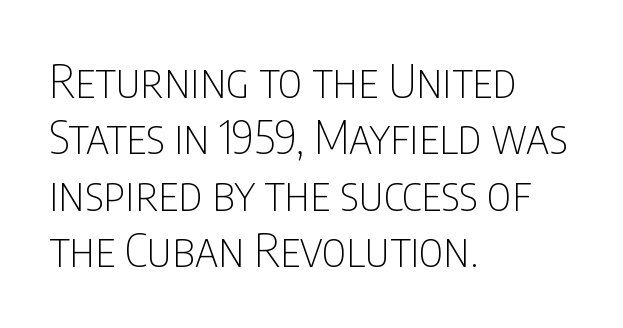
The image shows 47 px thin, condensed sans-serif type, upright; set left-aligned, line spacing 1.2x, normal letter spacing, not underlined; low stroke contrast and a large x-height.
